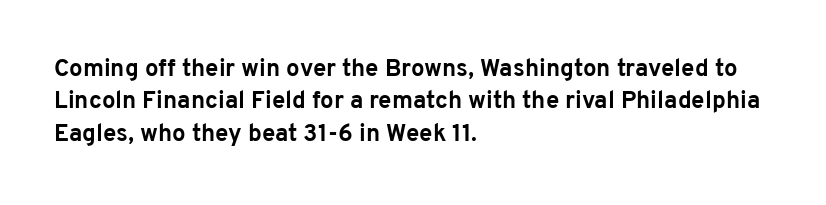
Whoever set this chose a conventional vertical rhythm. Emphasis by weight is at full strength: bold. The setting favours the left margin, as ordinary paragraphs usually do. Glance below the letters and you will spot only blank space. Rendered with straight, roman letterforms.
